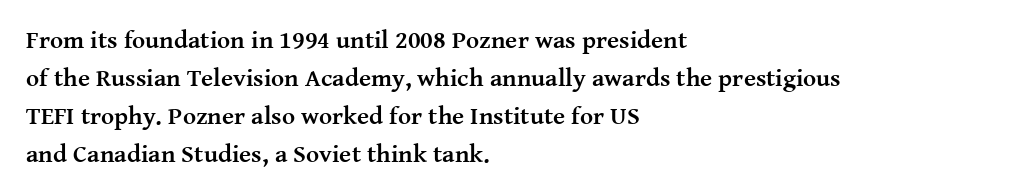
Q: Is the text bold? A: Yes.
Q: Is the text italic (slanted)? A: No, it is upright.
Q: Is the text underlined? A: No.
Q: How is the paragraph aligned? A: Left-aligned.
Q: Is the spacing between letters normal or unusually wide? A: Normal.
Q: Is the spacing between lines tight, normal or loose? A: Normal.
